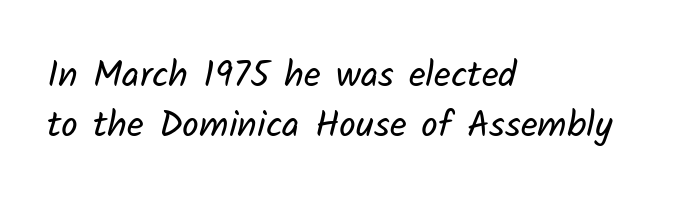
Q: Is the text bold? A: No.
Q: Is the typeface a serif or a sans-serif typeface? A: Sans-serif.
Q: Is the text underlined? A: No.
Q: How is the paragraph aligned? A: Left-aligned.
Q: Is the spacing between letters normal or unusually wide? A: Normal.
Q: Is the spacing between lines tight, normal or loose? A: Normal.
Q: Width (condensed, normal, or wide)? A: Normal.
Q: Stroke contrast? A: Low.
Q: x-height? A: Medium.
Q: Monospaced? A: No.
